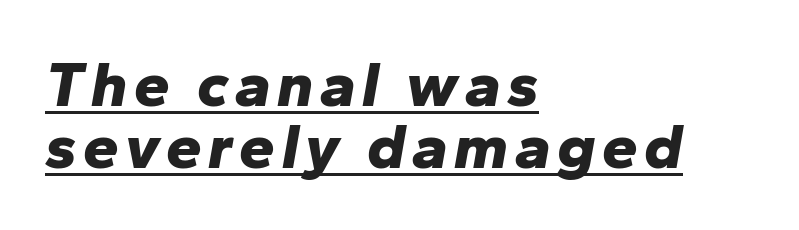
Q: Is the text bold? A: Yes.
Q: Is the text italic (slanted)? A: Yes, it leans right by about 10 degrees.
Q: Is the text underlined? A: Yes.
Q: How is the paragraph aligned? A: Left-aligned.
Q: Is the spacing between lines tight, normal or loose? A: Tight.
Q: Width (condensed, normal, or wide)? A: Normal.
Q: Stroke contrast? A: Low.
Q: x-height? A: Medium.
Q: Monospaced? A: No.
